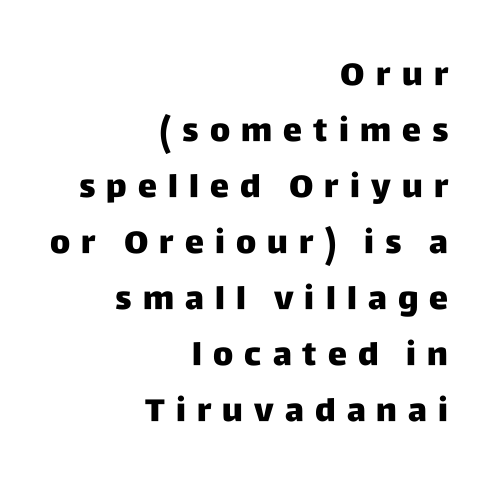
Q: Is the text bold? A: Yes.
Q: Is the text italic (slanted)? A: No, it is upright.
Q: Is the typeface a serif or a sans-serif typeface? A: Sans-serif.
Q: Is the text underlined? A: No.
Q: How is the paragraph aligned? A: Right-aligned.
Q: Is the spacing between letters normal or unusually wide? A: Unusually wide.
Q: Width (condensed, normal, or wide)? A: Normal.
Q: Stroke contrast? A: Low.
Q: x-height? A: Large.
Q: Monospaced? A: No.
